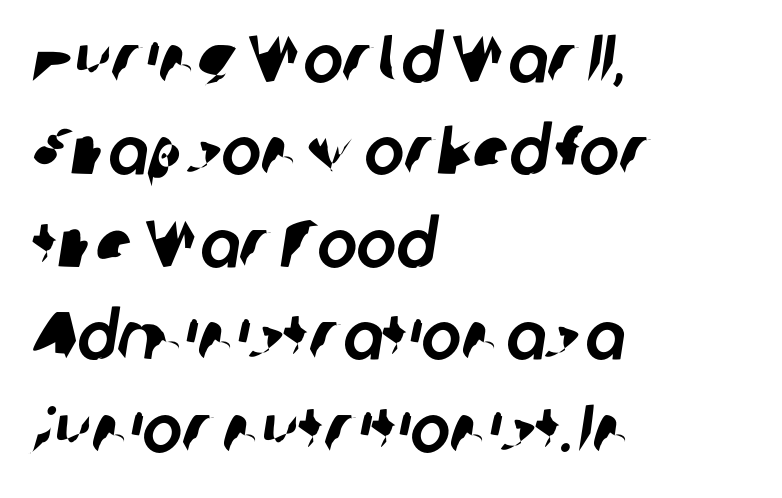
This sample keeps an unexceptional amount of space between lines. Spacing verdict: proportional, widths tailored to each character. One-word summary of the alignment: left. Quick note: underline off.
